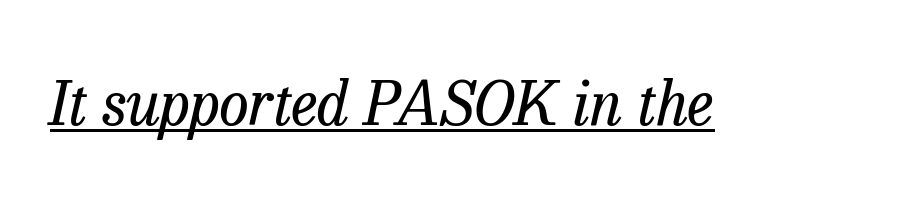
Q: Is the text bold? A: No.
Q: Is the text italic (slanted)? A: Yes, it leans right by about 13 degrees.
Q: Is the typeface a serif or a sans-serif typeface? A: Serif.
Q: Is the text underlined? A: Yes.
Q: Is the spacing between letters normal or unusually wide? A: Normal.
Q: Width (condensed, normal, or wide)? A: Normal.
Q: Stroke contrast? A: Low.
Q: x-height? A: Medium.
Q: Monospaced? A: No.
